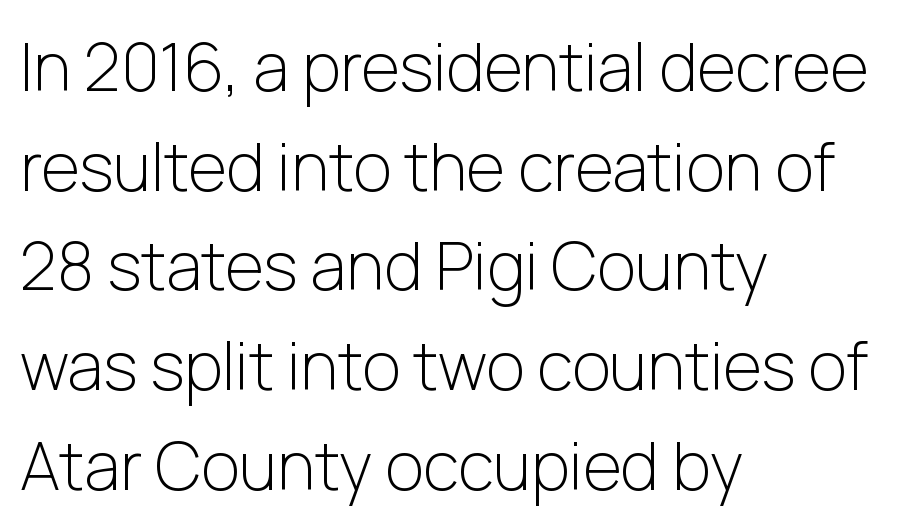
{"serif": "no", "italic": "no", "bold": "no", "weight": "light", "width": "normal", "stroke_contrast": "low", "x_height": "medium", "monospaced": "no", "underline": "no", "align": "left", "line_spacing": "normal", "line_spacing_ratio": 1.51, "letter_spacing": "normal", "letter_spacing_em": 0.0, "glyph_px": 66}
